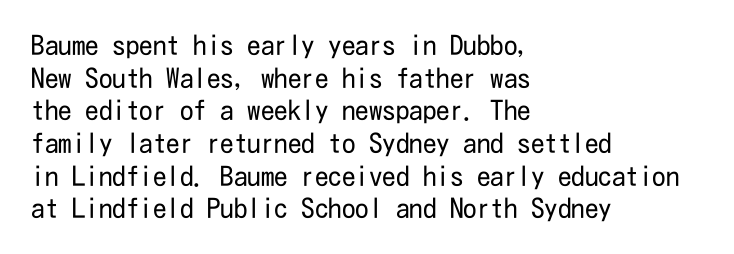
What stands out about the letter spacing? Nothing — it is the standard amount. This is not heavy type; no bold has been used. Just letters on the line, the space beneath them empty. Notice how the stems are strictly vertical — no italics here. This rendering uses left alignment, leaving the right contour irregular.
